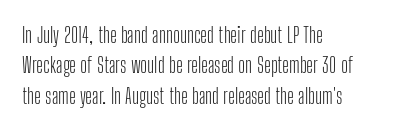
The image shows 21 px text type, upright; set left-aligned, normal line spacing (1.45x), normal letter spacing, not underlined.
